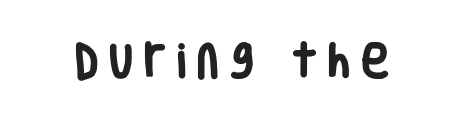
Glyph-to-glyph distance is far greater than everyday printed text. Type without underlining. In terms of letterform style, serifs are entirely absent. Its strokes are broad and dark, the hallmark of bold type.
